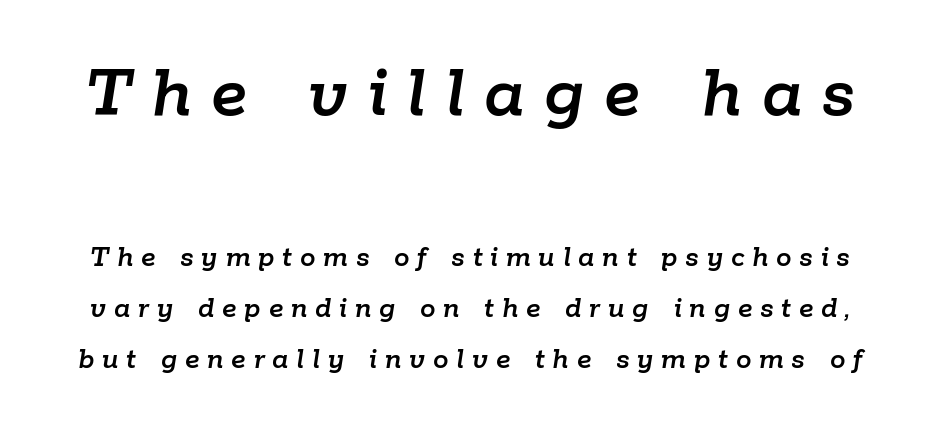
The image shows 77 px text type, italic (leaning right); set normal line spacing (1.64x), unusually wide letter spacing (+0.25 em), not underlined; the first (top) block is 2.48x larger; low stroke contrast and a medium x-height.
